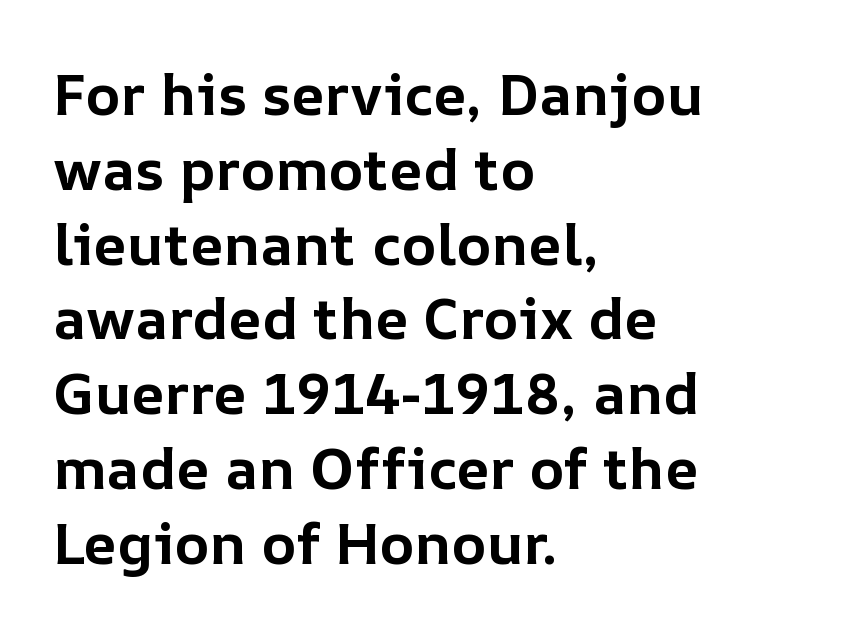
Tracking value appears to be zero — textbook default spacing. This sample has the flowing, uneven cadence of proportional lettering. The lettering holds an erect, upright posture throughout. Letters rest on an invisible, unmarked baseline.
